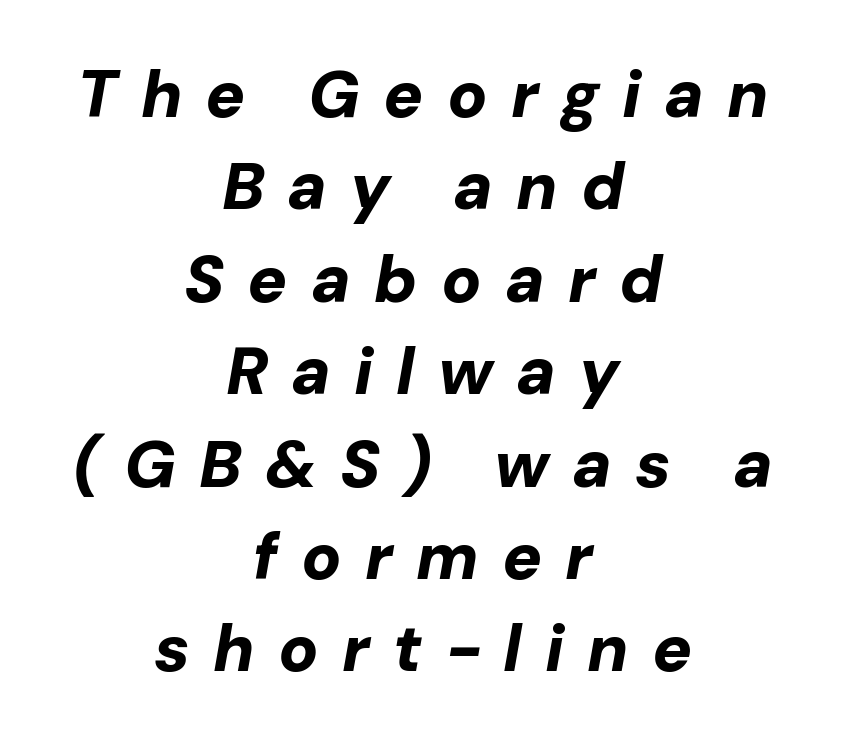
Q: Is the text bold? A: Yes.
Q: Is the text italic (slanted)? A: Yes, it leans right by about 10 degrees.
Q: Is the text underlined? A: No.
Q: How is the paragraph aligned? A: Centered.
Q: Is the spacing between letters normal or unusually wide? A: Unusually wide.
Q: Is the spacing between lines tight, normal or loose? A: Normal.
Q: Width (condensed, normal, or wide)? A: Normal.
Q: Stroke contrast? A: Low.
Q: x-height? A: Medium.
Q: Monospaced? A: No.
